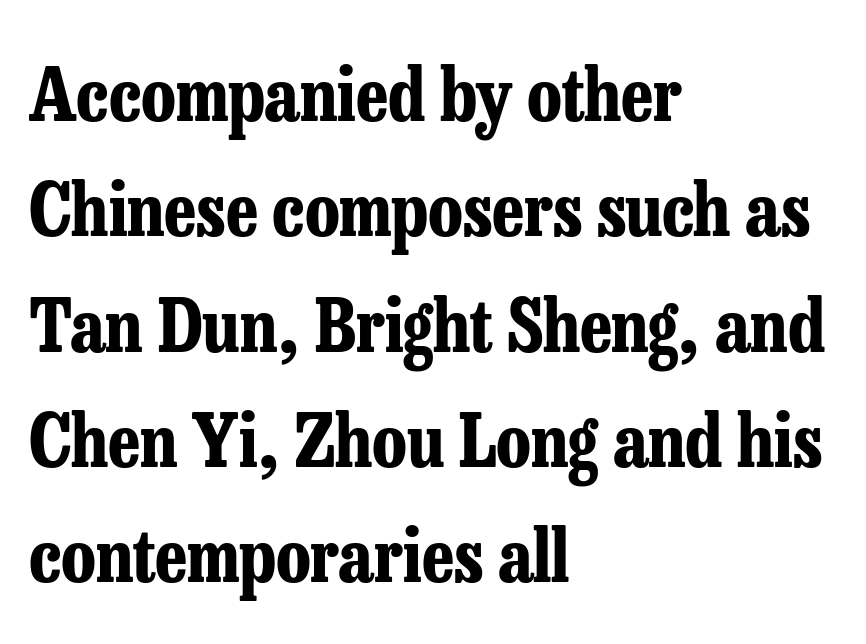
{"serif": "yes", "italic": "no", "bold": "yes", "weight": "bold", "width": "condensed", "stroke_contrast": "low", "x_height": "medium", "monospaced": "no", "underline": "no", "align": "left", "line_spacing": "normal", "line_spacing_ratio": 1.58, "letter_spacing": "normal", "letter_spacing_em": 0.0, "glyph_px": 73}
